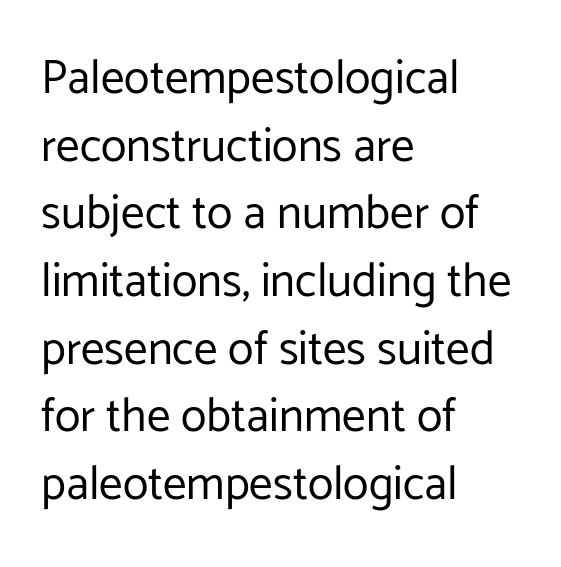
Counters stay open thanks to moderate or lighter strokes. Where is the straight margin? On the left. Descenders are the only things crossing below the line. The passage shown is typeset with a sans-serif family. A typesetter would call this zero additional tracking.
